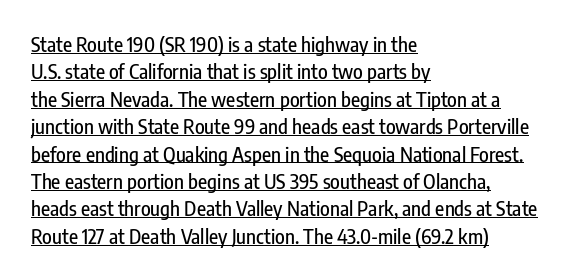
The image shows 20 px text type, upright; set left-aligned, normal line spacing (1.37x), normal letter spacing, underlined.
